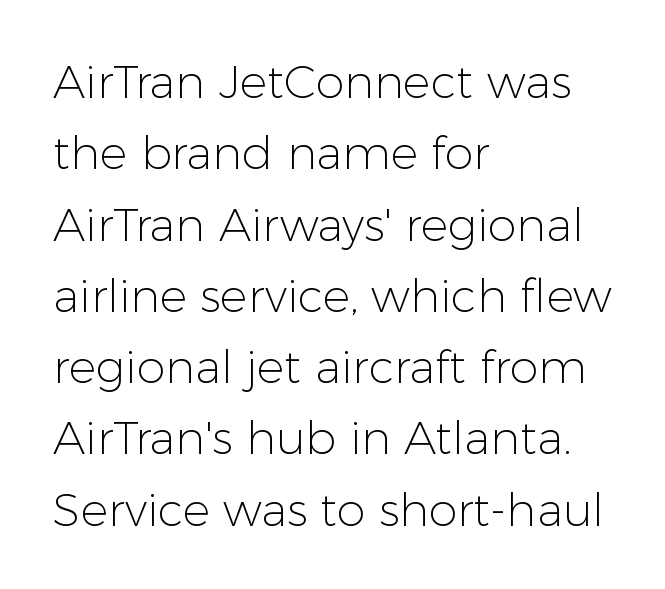
Q: Is the text bold? A: No.
Q: Is the text italic (slanted)? A: No, it is upright.
Q: Is the typeface a serif or a sans-serif typeface? A: Sans-serif.
Q: Is the text underlined? A: No.
Q: How is the paragraph aligned? A: Left-aligned.
Q: Is the spacing between letters normal or unusually wide? A: Normal.
Q: Is the spacing between lines tight, normal or loose? A: Normal.
Q: Width (condensed, normal, or wide)? A: Normal.
Q: Stroke contrast? A: Low.
Q: x-height? A: Medium.
Q: Monospaced? A: No.
